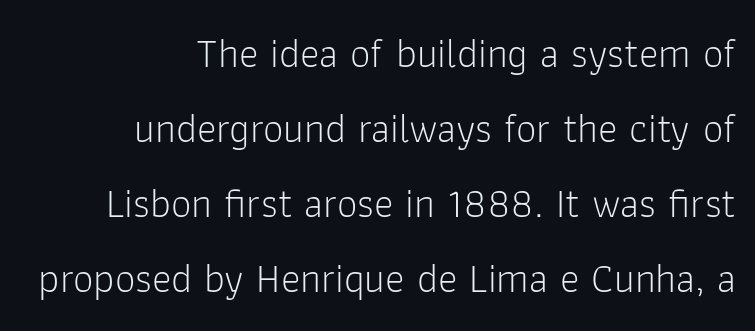
The cut favours lightness, reaching ordinary text weight at its darkest. The rendering anchors every line to the right-hand side. This sample uses plain, unmodified letter spacing. A typesetter would call this proportional, since set widths differ per character. Vertical strokes here are truly vertical. Check the space under the baseline: it is left empty.
